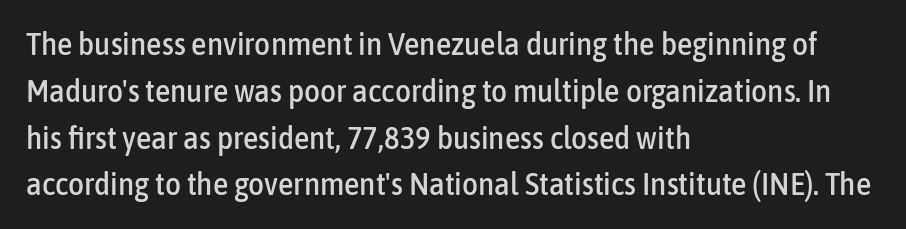
This rendering uses left alignment, leaving the right contour irregular. Between one letter and the next there's only the usual sliver of space. The rendering uses natural spacing where letterforms have individual widths. The foot of each line stays bare and open.
